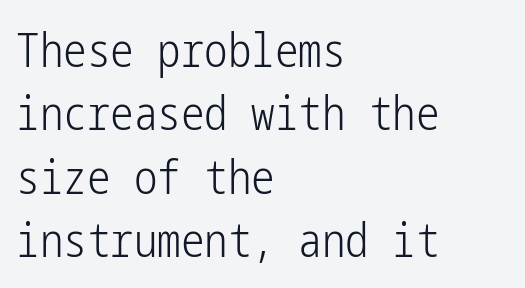
A clean baseline with only descenders dipping below it. Between one letter and the next there's only the usual sliver of space. The ragged edge is on the right, which tells us the setting is flush left. Is this a sans? Yes — the strokes have no serifs. The lettering stays uniformly vertical, giving the passage a roman look.
